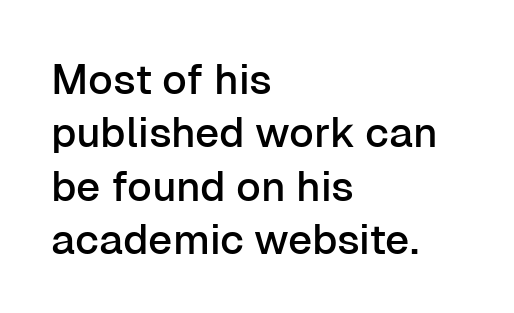
{"serif": "no", "italic": "no", "width": "normal", "stroke_contrast": "low", "x_height": "medium", "monospaced": "no", "underline": "no", "align": "left", "line_spacing": "normal", "line_spacing_ratio": 1.27, "letter_spacing": "normal", "letter_spacing_em": 0.0, "glyph_px": 42}
